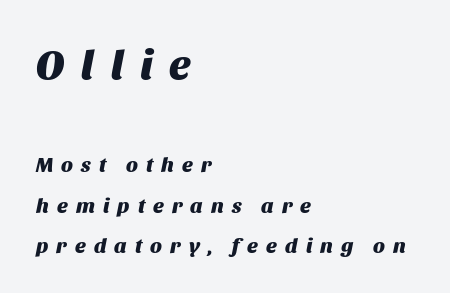
The image shows 42 px heavy type, italic (leaning right); set left-aligned, loose line spacing (1.92x), unusually wide letter spacing (+0.39 em), not underlined; the first (top) block is 2.0x larger; medium stroke contrast and a large x-height.
